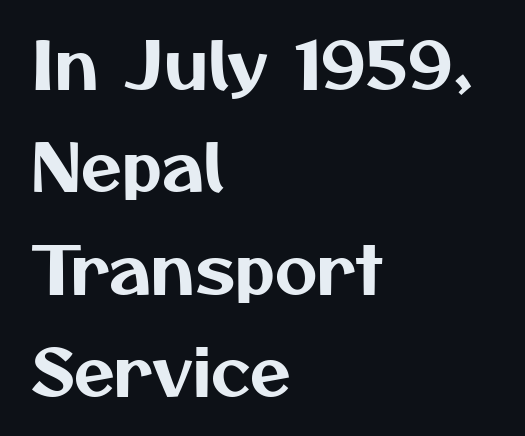
{"serif": "no", "width": "normal", "stroke_contrast": "medium", "x_height": "medium", "monospaced": "no", "underline": "no", "align": "left", "line_spacing": "normal", "line_spacing_ratio": 1.55, "letter_spacing": "normal", "letter_spacing_em": 0.0, "glyph_px": 66}
